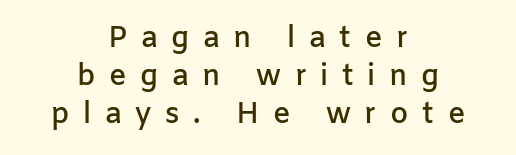
Each letter keeps its own natural width here, so spacing adapts to shape. Decoration check: the copy has no underline. Notice how descenders clear the ascenders below comfortably — that's standard leading. The typography opts for an upright posture over an oblique one. Where is the straight margin? There isn't one; the lines are centered. A typesetter would call this heavily tracked-out type.
